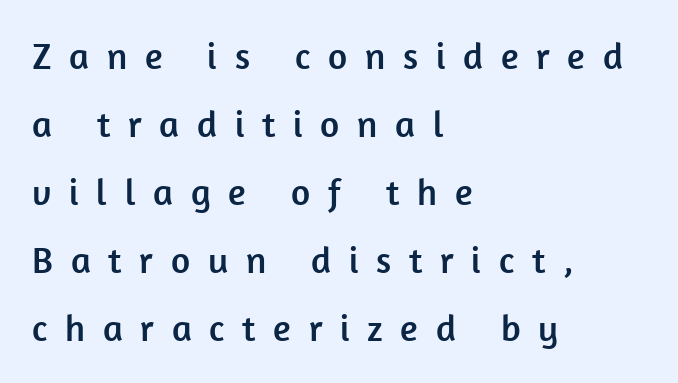
Italic? Not at all — the glyphs are vertical. To sum up the face: it is a sans, with no serifs. The tracking reads as deliberately expanded to a designer's eye. The specimen omits any rule beneath the text block's lines. Every row of glyphs begins at an identical x-position on the left.
